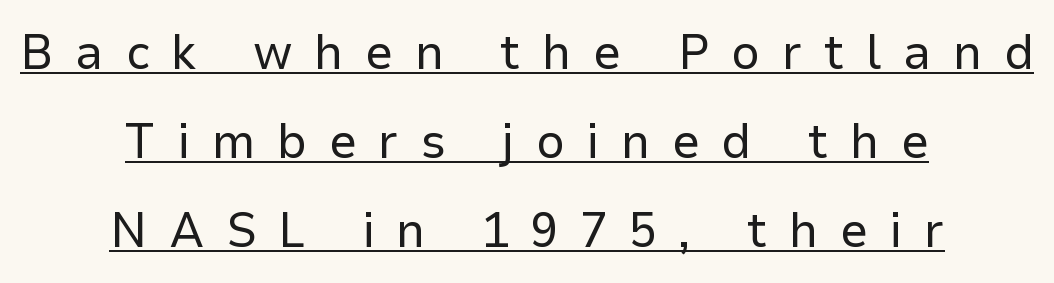
The image shows 50 px regular-weight sans-serif type, upright; set centered, line spacing 1.78x, unusually wide letter spacing (+0.43 em), underlined; low stroke contrast and a medium x-height.
